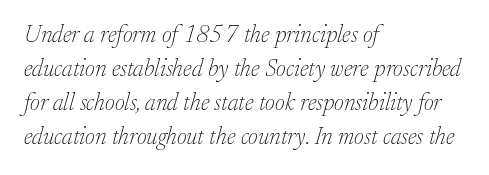
Is the letter spacing exaggerated? No — it looks like the ordinary default. The font's italic variant was chosen for this text. Caption: multi-line text, flush left, ragged right. Interline gaps are of average width in this sample.
